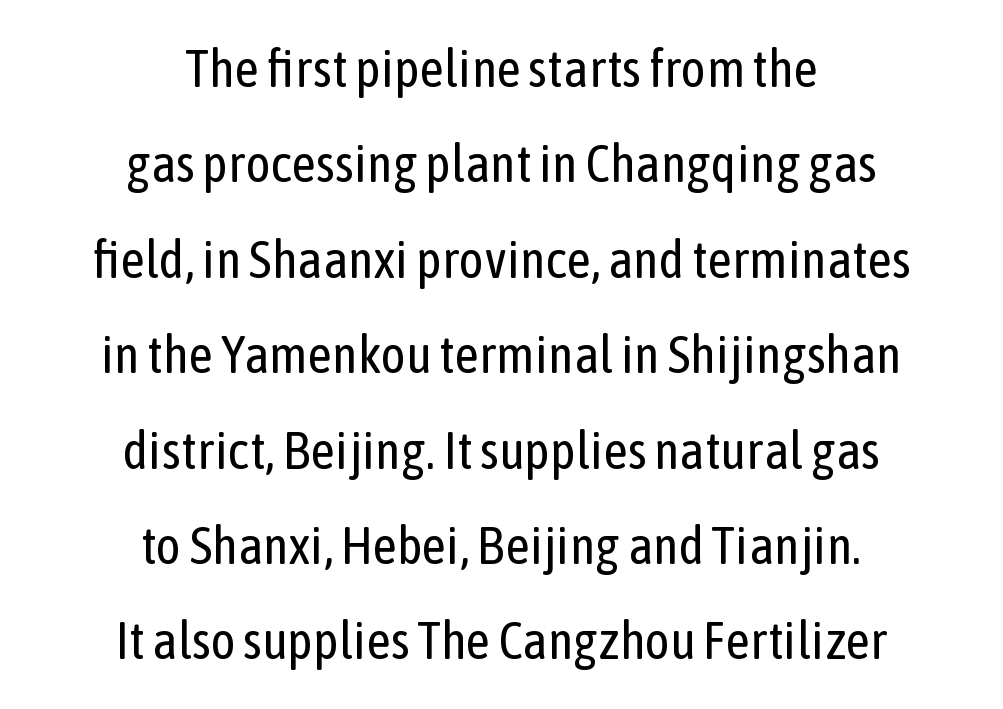
Q: Is the text bold? A: No.
Q: Is the text italic (slanted)? A: No, it is upright.
Q: Is the typeface a serif or a sans-serif typeface? A: Sans-serif.
Q: Is the text underlined? A: No.
Q: How is the paragraph aligned? A: Centered.
Q: Is the spacing between letters normal or unusually wide? A: Normal.
Q: Width (condensed, normal, or wide)? A: Condensed.
Q: Stroke contrast? A: Low.
Q: x-height? A: Medium.
Q: Monospaced? A: No.
